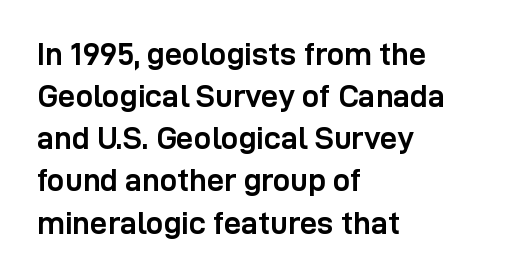
Is this a fixed-width face? No — the glyphs have proportional, varying widths. The rendering shows plain stroke endings on the letterforms — a sans-serif design. The letters stand straight up with perfectly vertical stems. Strong, thick strokes mark this as bold type.
